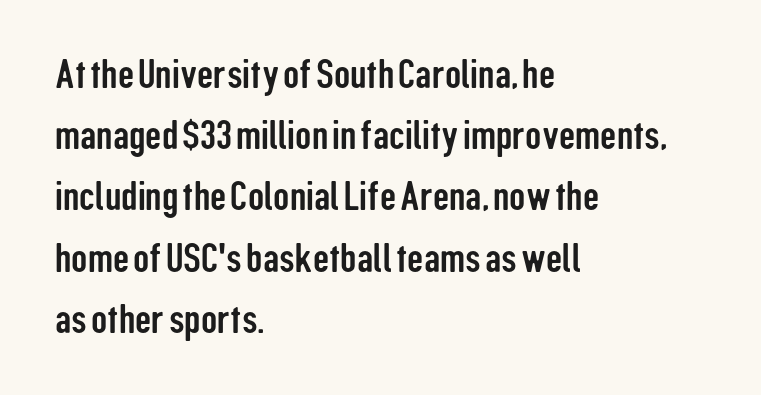
The image shows 40 px condensed sans-serif type, upright; set left-aligned, normal line spacing (1.53x), normal letter spacing, not underlined; low stroke contrast and a medium x-height.
